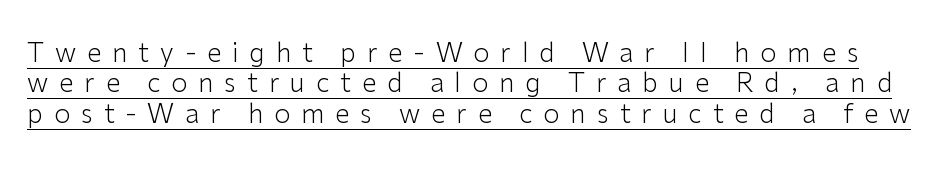
Q: Is the text bold? A: No.
Q: Is the text italic (slanted)? A: No, it is upright.
Q: Is the text underlined? A: Yes.
Q: Is the spacing between letters normal or unusually wide? A: Unusually wide.
